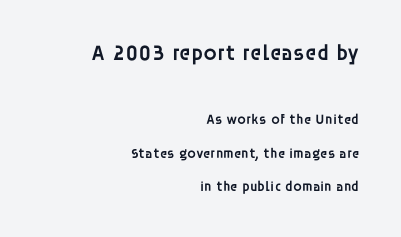
Q: Is the text bold? A: Semi-bold.
Q: Is the text italic (slanted)? A: No, it is upright.
Q: Is the text underlined? A: No.
Q: How is the paragraph aligned? A: Right-aligned.
Q: Is the spacing between letters normal or unusually wide? A: Normal.
Q: Is the spacing between lines tight, normal or loose? A: Loose.
Q: Which block of text is set in a larger size, the first (top) or the second (bottom)? A: The first (top) one.
